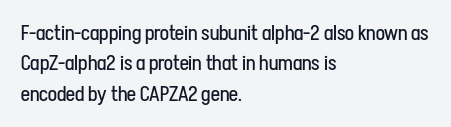
The image shows 21 px text type, upright; set left-aligned, normal line spacing (1.45x), normal letter spacing, not underlined.
